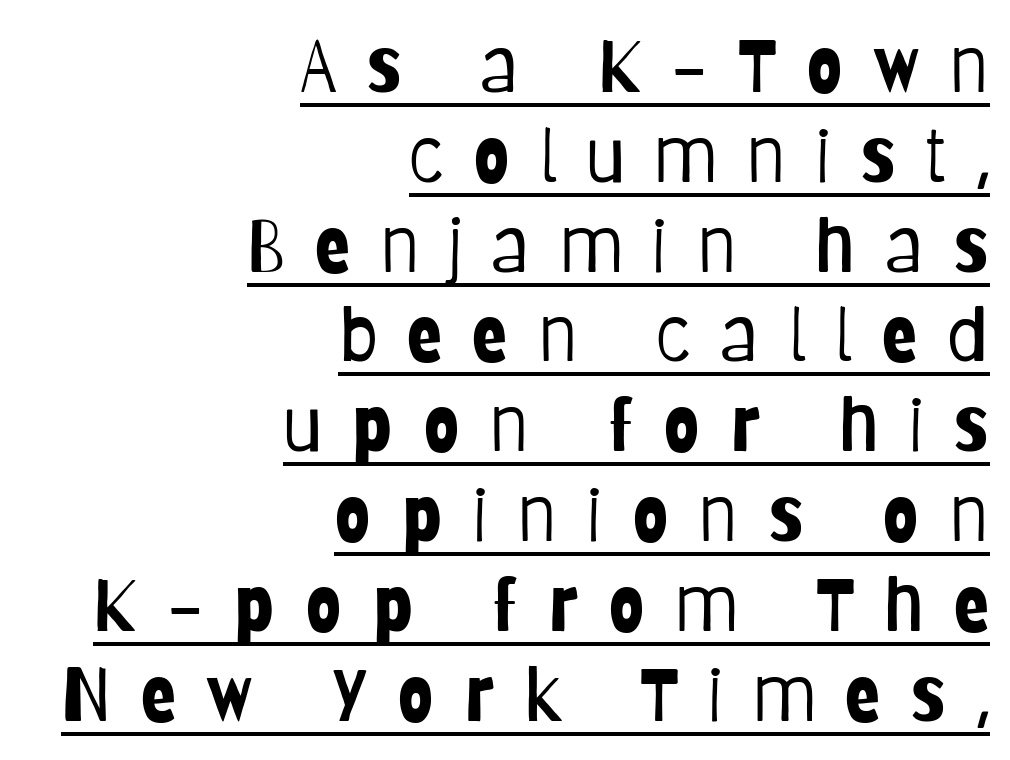
One-word summary of the alignment: right. Posture: upright roman. Heaviness? Minimal to ordinary, like unemphasized prose. These lines are composed in type without serifs. Each word looks stretched out because of the extra space between its letters.
